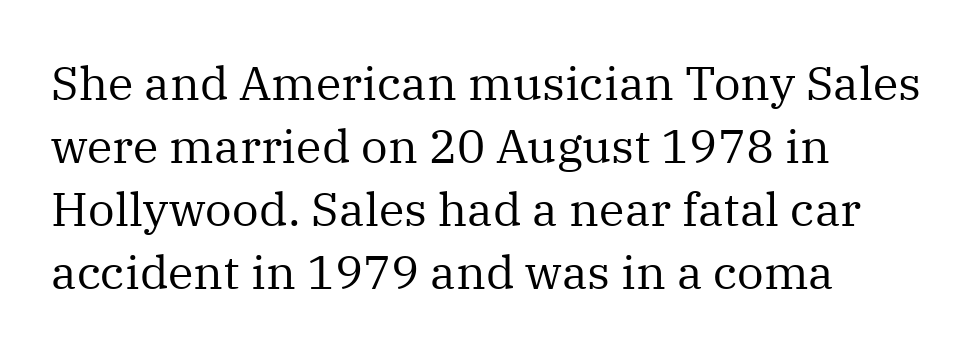
{"serif": "yes", "italic": "no", "bold": "no", "weight": "regular", "width": "normal", "stroke_contrast": "medium", "x_height": "medium", "monospaced": "no", "underline": "no", "align": "left", "line_spacing": "normal", "line_spacing_ratio": 1.34, "letter_spacing": "normal", "letter_spacing_em": 0.0, "glyph_px": 47}
